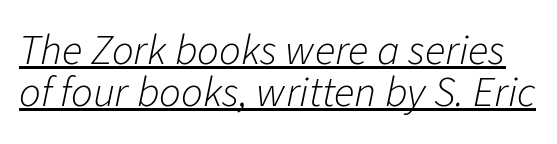
The image shows 43 px light type, italic (leaning right); set tight line spacing (0.98x), normal letter spacing, underlined; low stroke contrast and a medium x-height.
